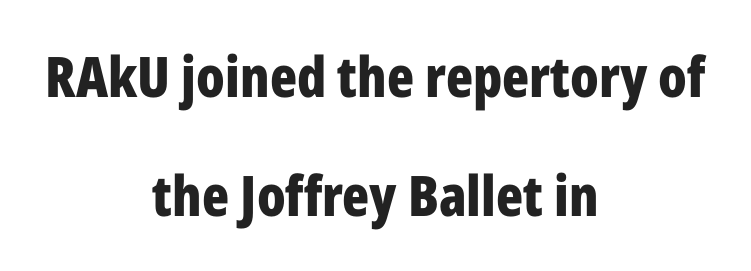
Q: Is the text bold? A: Yes.
Q: Is the text italic (slanted)? A: No, it is upright.
Q: Is the typeface a serif or a sans-serif typeface? A: Sans-serif.
Q: Is the text underlined? A: No.
Q: How is the paragraph aligned? A: Centered.
Q: Is the spacing between letters normal or unusually wide? A: Normal.
Q: Is the spacing between lines tight, normal or loose? A: Loose.
Q: Width (condensed, normal, or wide)? A: Condensed.
Q: Stroke contrast? A: Low.
Q: x-height? A: Medium.
Q: Monospaced? A: No.
